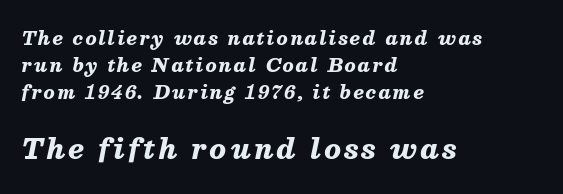
{"italic": "yes", "lean": "right", "slant_degrees": 13, "bold": "yes", "underline": "no", "align": "left", "line_spacing": "normal", "line_spacing_ratio": 1.51, "larger_block": "second", "size_ratio": 1.5, "glyph_px": 27}
